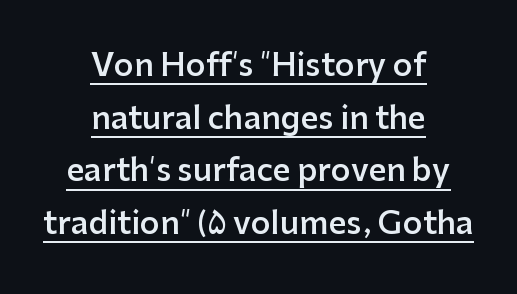
Q: Is the text bold? A: Semi-bold.
Q: Is the text italic (slanted)? A: No, it is upright.
Q: Is the typeface a serif or a sans-serif typeface? A: Sans-serif.
Q: Is the text underlined? A: Yes.
Q: How is the paragraph aligned? A: Centered.
Q: Is the spacing between letters normal or unusually wide? A: Normal.
Q: Is the spacing between lines tight, normal or loose? A: Normal.
Q: Width (condensed, normal, or wide)? A: Normal.
Q: Stroke contrast? A: Low.
Q: x-height? A: Medium.
Q: Monospaced? A: No.
